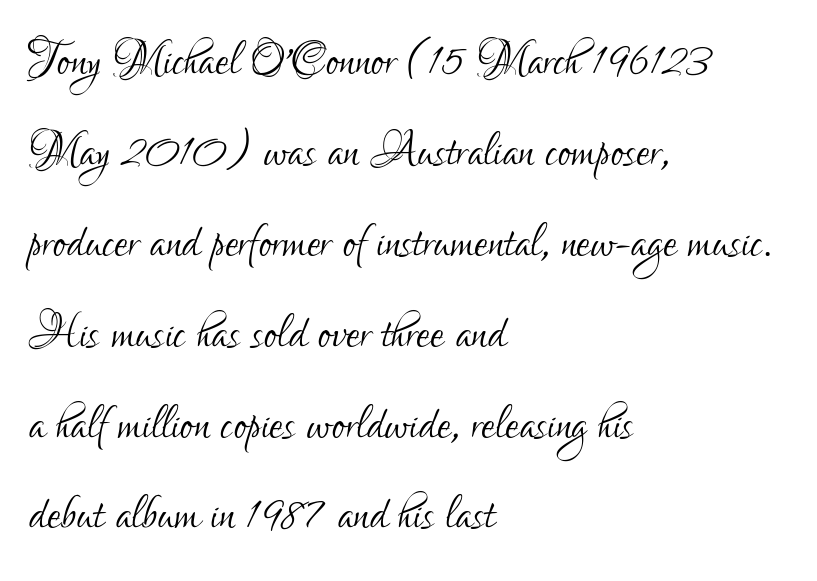
These lines stack with their left ends in a neat column. Anything drawn beneath the words? Only blank space. The font family rendered here belongs to the sans-serif group. Here the glyphs are tracked normally, forming tight word shapes.
